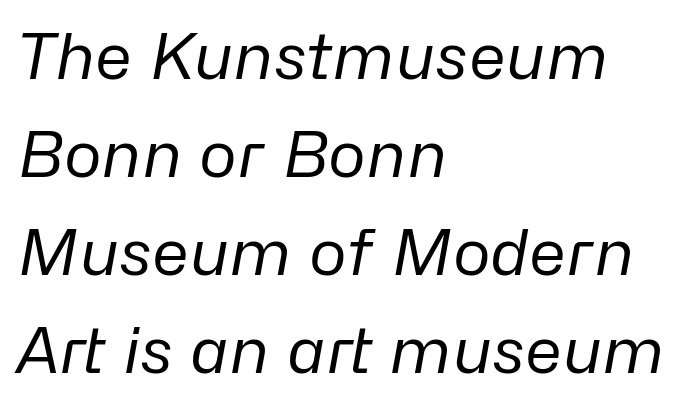
Spacing verdict: proportional, widths tailored to each character. The compositor pushed each line to the left boundary. Only glyphs here, with clear space below each row. What's the leading like? Ordinary, nothing unusual.
